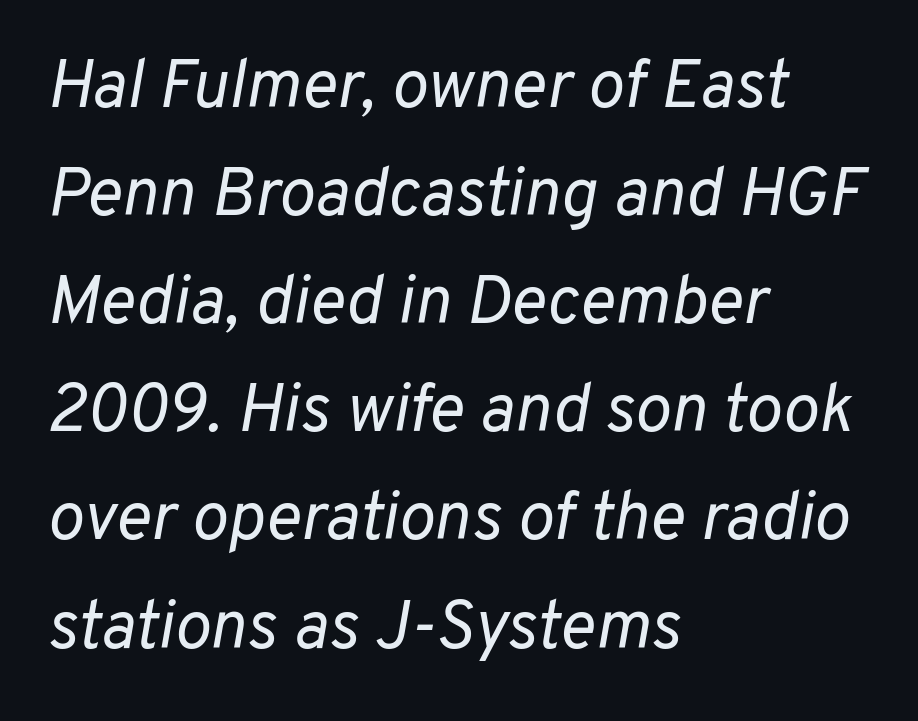
The image shows 68 px regular-weight type, italic (leaning right); set left-aligned, normal line spacing (1.59x), normal letter spacing, not underlined; low stroke contrast and a medium x-height.
